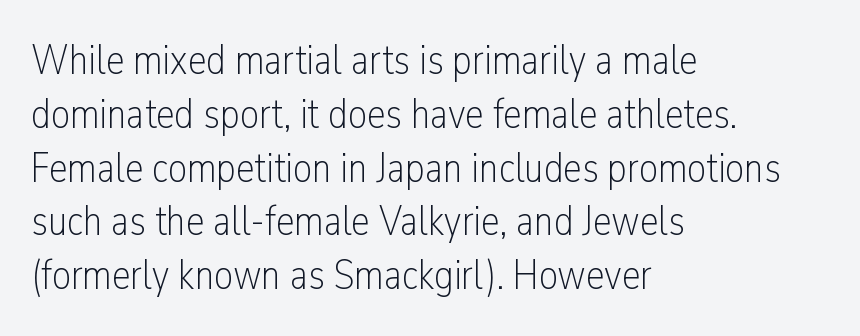
The image shows 42 px light, condensed sans-serif type, upright; set left-aligned, normal line spacing (1.28x), normal letter spacing, not underlined; low stroke contrast and a medium x-height.
